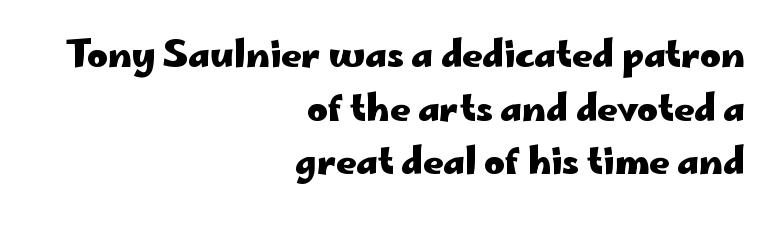
Note the varied advance widths — an 'i' is clearly narrower than an 'm'. Baseline-to-baseline distance is the conventional proportion of letter height. What stands out about the letter spacing? Nothing — it is the standard amount. Every character sits straight up, as roman type does. The baseline area is clear.
